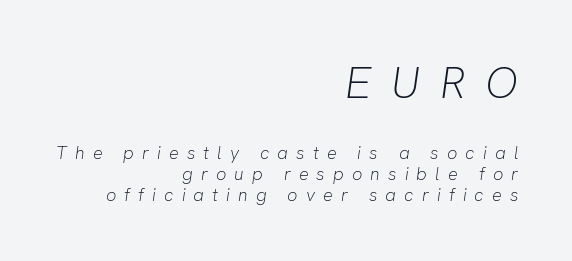
The image shows 44 px light type, italic (leaning right); set right-aligned, line spacing 1.17x, unusually wide letter spacing (+0.45 em), not underlined; the first (top) block is 2.44x larger; low stroke contrast and a medium x-height.
